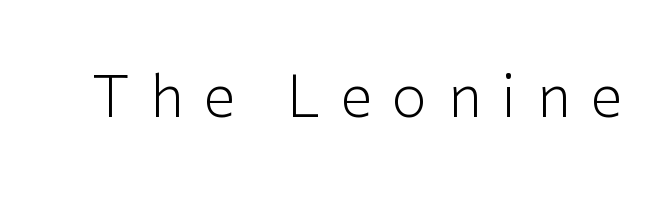
{"serif": "no", "italic": "no", "bold": "no", "weight": "light", "width": "normal", "stroke_contrast": "low", "x_height": "medium", "monospaced": "no", "underline": "no", "letter_spacing": "wide", "letter_spacing_em": 0.36, "glyph_px": 57}
